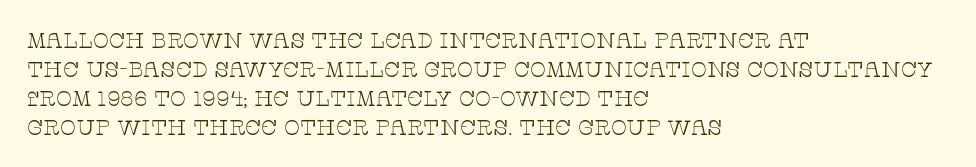
Q: Is the text bold? A: No.
Q: Is the text italic (slanted)? A: No, it is upright.
Q: Is the text underlined? A: No.
Q: How is the paragraph aligned? A: Left-aligned.
Q: Is the spacing between letters normal or unusually wide? A: Normal.
Q: Is the spacing between lines tight, normal or loose? A: Normal.
